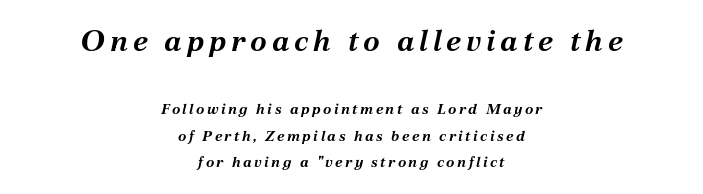
The image shows 30 px bold type, italic (leaning right); set centered, line spacing 1.79x, not underlined; the first (top) block is 2.0x larger; medium stroke contrast and a medium x-height.
